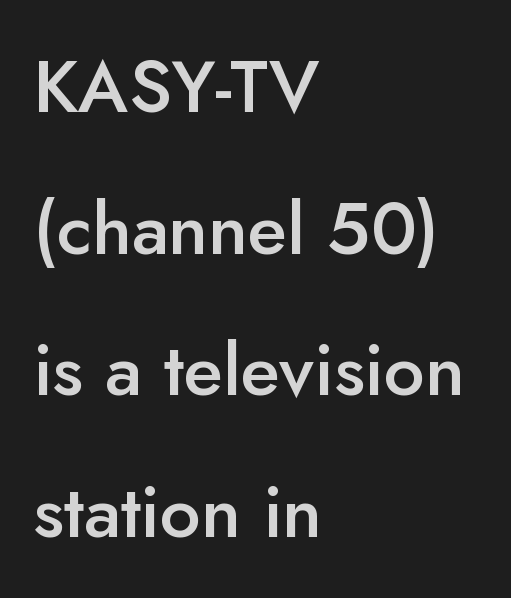
The image shows 73 px semibold sans-serif type, upright; set left-aligned, loose line spacing (1.94x), normal letter spacing, not underlined; low stroke contrast and a small x-height.
